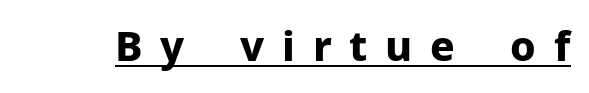
The face used here is rendered with a markedly widened letterfit. On the weight axis this lands at bold, roughly 700. The letters stand straight up with perfectly vertical stems. Somebody hit Ctrl+U on this one — the words are underlined.
